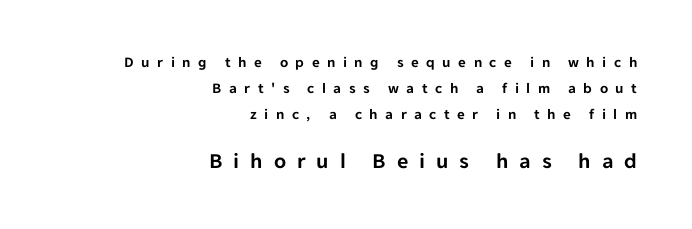
Q: Is the text italic (slanted)? A: No, it is upright.
Q: Is the text underlined? A: No.
Q: How is the paragraph aligned? A: Right-aligned.
Q: Is the spacing between letters normal or unusually wide? A: Unusually wide.
Q: Which block of text is set in a larger size, the first (top) or the second (bottom)? A: The second (bottom) one.
